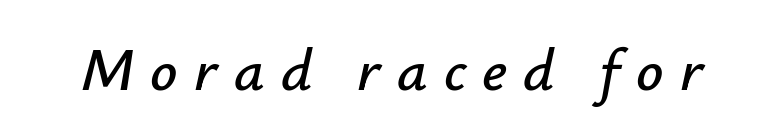
Q: Is the text italic (slanted)? A: Yes, it leans right by about 12 degrees.
Q: Is the text underlined? A: No.
Q: Is the spacing between letters normal or unusually wide? A: Unusually wide.
Q: Width (condensed, normal, or wide)? A: Normal.
Q: Stroke contrast? A: Low.
Q: x-height? A: Small.
Q: Monospaced? A: No.
